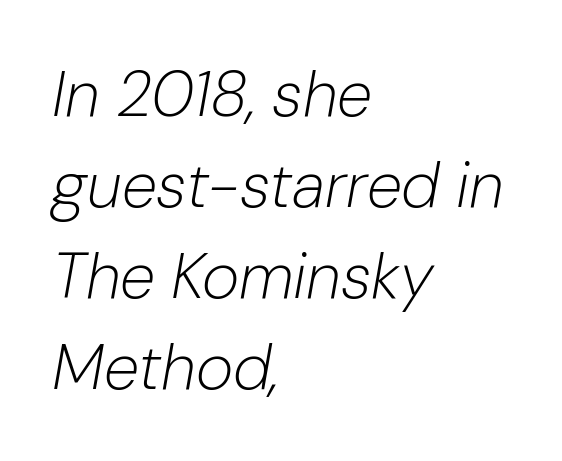
{"italic": "yes", "lean": "right", "slant_degrees": 10, "bold": "no", "weight": "light", "width": "normal", "stroke_contrast": "low", "x_height": "medium", "monospaced": "no", "underline": "no", "align": "left", "line_spacing": "normal", "line_spacing_ratio": 1.42, "letter_spacing": "normal", "letter_spacing_em": 0.0, "glyph_px": 64}
